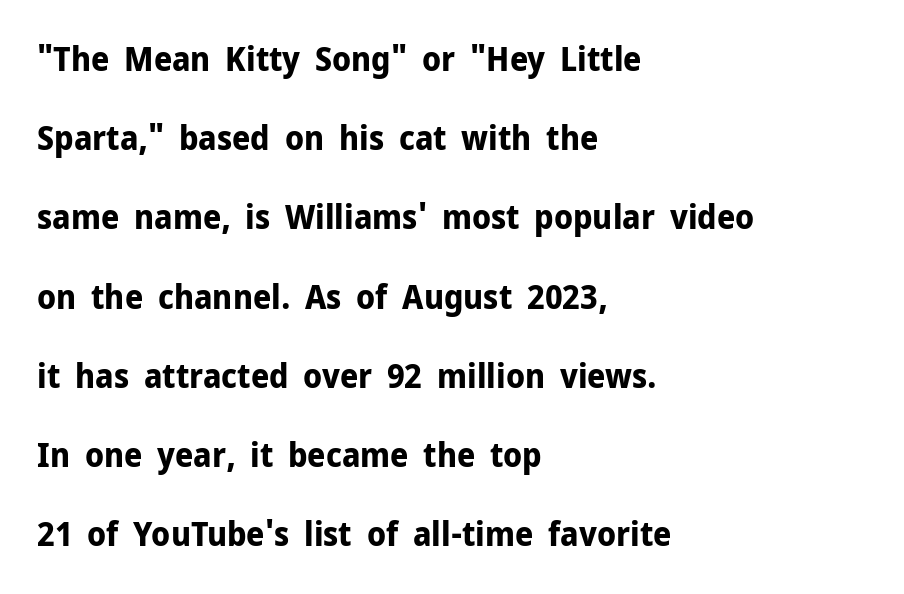
Q: Is the text bold? A: Yes.
Q: Is the text italic (slanted)? A: No, it is upright.
Q: Is the typeface a serif or a sans-serif typeface? A: Sans-serif.
Q: Is the text underlined? A: No.
Q: How is the paragraph aligned? A: Left-aligned.
Q: Is the spacing between letters normal or unusually wide? A: Normal.
Q: Is the spacing between lines tight, normal or loose? A: Loose.
Q: Width (condensed, normal, or wide)? A: Normal.
Q: Stroke contrast? A: Low.
Q: x-height? A: Medium.
Q: Monospaced? A: No.
